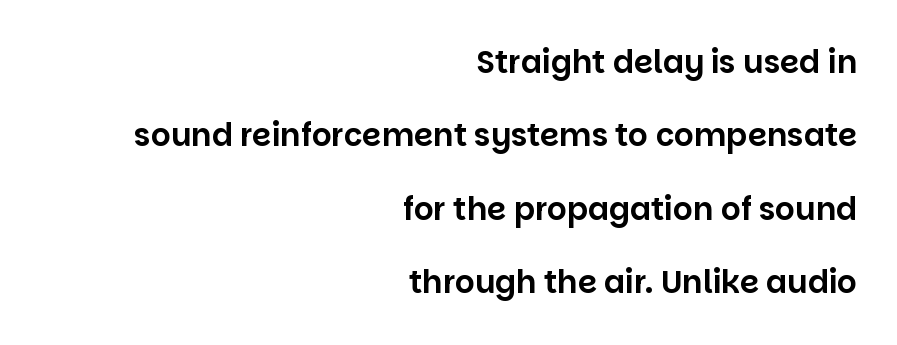
{"serif": "no", "italic": "no", "width": "normal", "stroke_contrast": "low", "x_height": "large", "monospaced": "no", "underline": "no", "align": "right", "line_spacing": "loose", "line_spacing_ratio": 2.37, "letter_spacing": "normal", "letter_spacing_em": 0.0, "glyph_px": 31}
